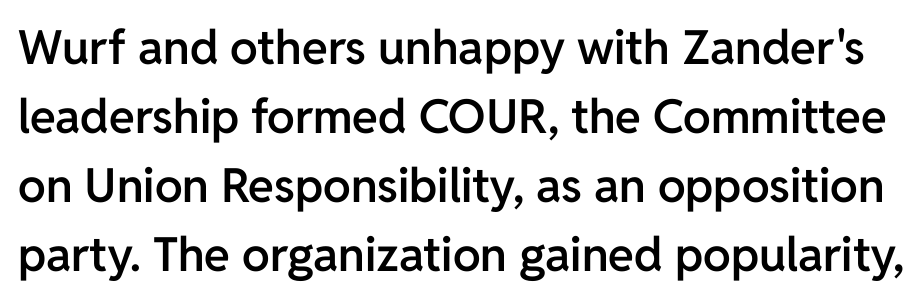
Q: Is the text bold? A: Semi-bold.
Q: Is the text italic (slanted)? A: No, it is upright.
Q: Is the typeface a serif or a sans-serif typeface? A: Sans-serif.
Q: Is the text underlined? A: No.
Q: Is the spacing between letters normal or unusually wide? A: Normal.
Q: Is the spacing between lines tight, normal or loose? A: Normal.
Q: Width (condensed, normal, or wide)? A: Normal.
Q: Stroke contrast? A: Low.
Q: x-height? A: Medium.
Q: Monospaced? A: No.
